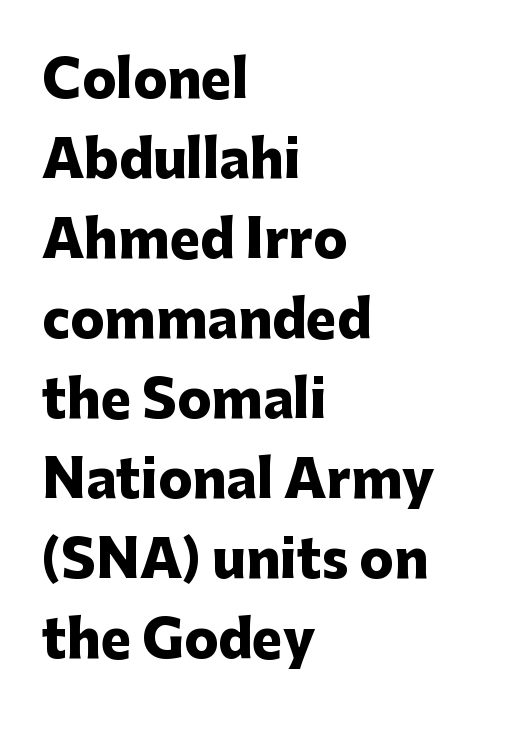
The image shows 51 px heavy sans-serif type, upright; set left-aligned, normal line spacing (1.57x), normal letter spacing, not underlined; low stroke contrast and a medium x-height.
